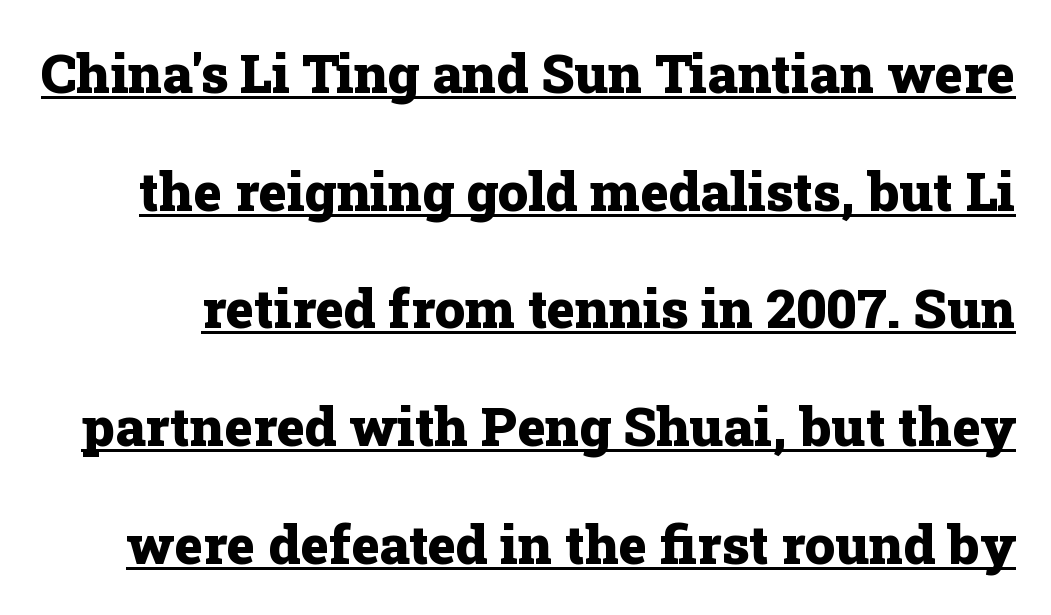
The image shows 54 px heavy serif type, upright; set loose line spacing (2.18x), normal letter spacing, underlined; low stroke contrast and a medium x-height.
